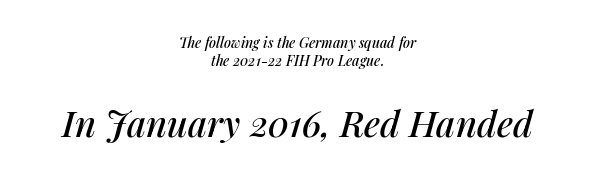
Style check: oblique. Alignment: centered. A typesetter would call this proportional, since set widths differ per character. In terms of leading, this rendering sits right in the middle.
